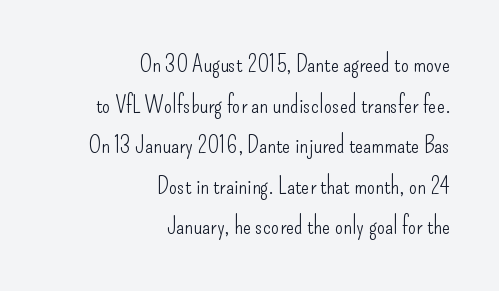
{"italic": "no", "bold": "no", "underline": "no", "align": "right", "line_spacing": "normal", "line_spacing_ratio": 1.69, "letter_spacing": "normal", "letter_spacing_em": 0.0, "glyph_px": 24}
